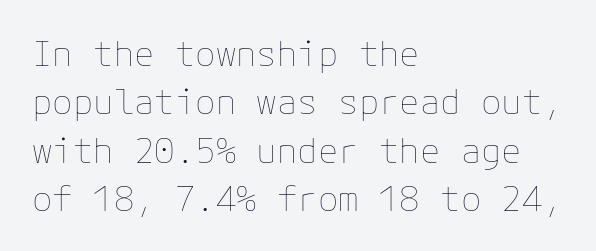
The image shows 34 px thin type, upright; set left-aligned, normal line spacing (1.42x), normal letter spacing, not underlined; low stroke contrast and a medium x-height.
